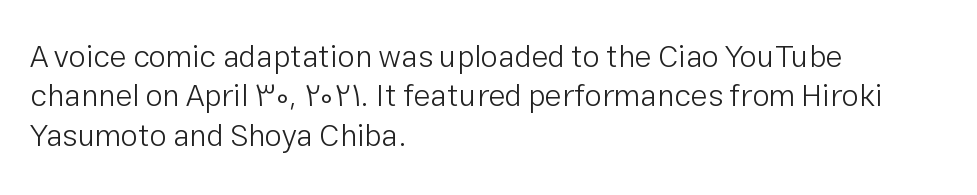
Q: Is the text bold? A: No.
Q: Is the text italic (slanted)? A: No, it is upright.
Q: Is the typeface a serif or a sans-serif typeface? A: Sans-serif.
Q: Is the text underlined? A: No.
Q: How is the paragraph aligned? A: Left-aligned.
Q: Is the spacing between letters normal or unusually wide? A: Normal.
Q: Is the spacing between lines tight, normal or loose? A: Normal.
Q: Width (condensed, normal, or wide)? A: Normal.
Q: Stroke contrast? A: Low.
Q: x-height? A: Medium.
Q: Monospaced? A: No.
